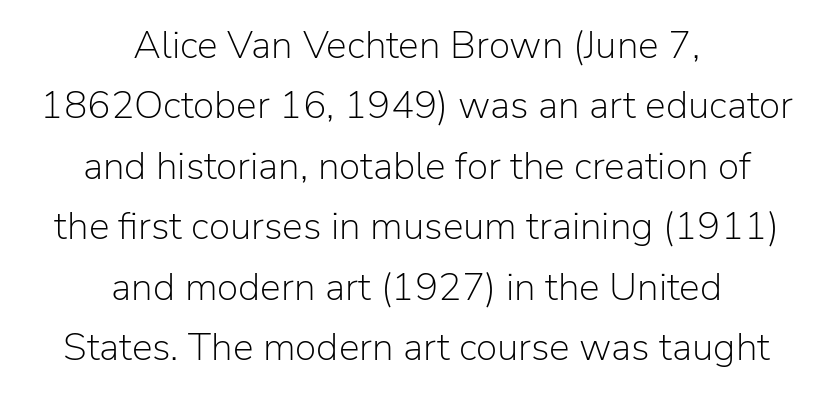
{"serif": "no", "italic": "no", "bold": "no", "weight": "light", "width": "normal", "stroke_contrast": "low", "x_height": "medium", "monospaced": "no", "underline": "no", "align": "center", "line_spacing": "normal", "line_spacing_ratio": 1.55, "letter_spacing": "normal", "letter_spacing_em": 0.0, "glyph_px": 39}
